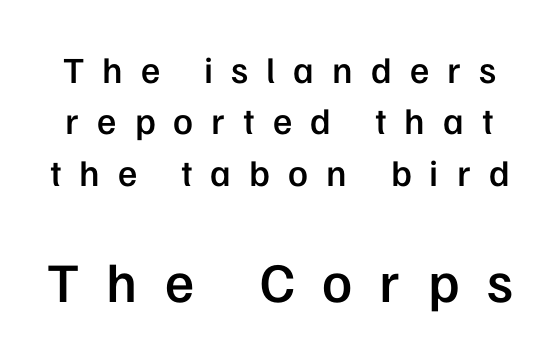
Q: Is the text bold? A: Semi-bold.
Q: Is the text italic (slanted)? A: No, it is upright.
Q: Is the typeface a serif or a sans-serif typeface? A: Sans-serif.
Q: Is the text underlined? A: No.
Q: Is the spacing between letters normal or unusually wide? A: Unusually wide.
Q: Is the spacing between lines tight, normal or loose? A: Normal.
Q: Which block of text is set in a larger size, the first (top) or the second (bottom)? A: The second (bottom) one.
Q: Width (condensed, normal, or wide)? A: Normal.
Q: Stroke contrast? A: Low.
Q: x-height? A: Medium.
Q: Monospaced? A: No.
